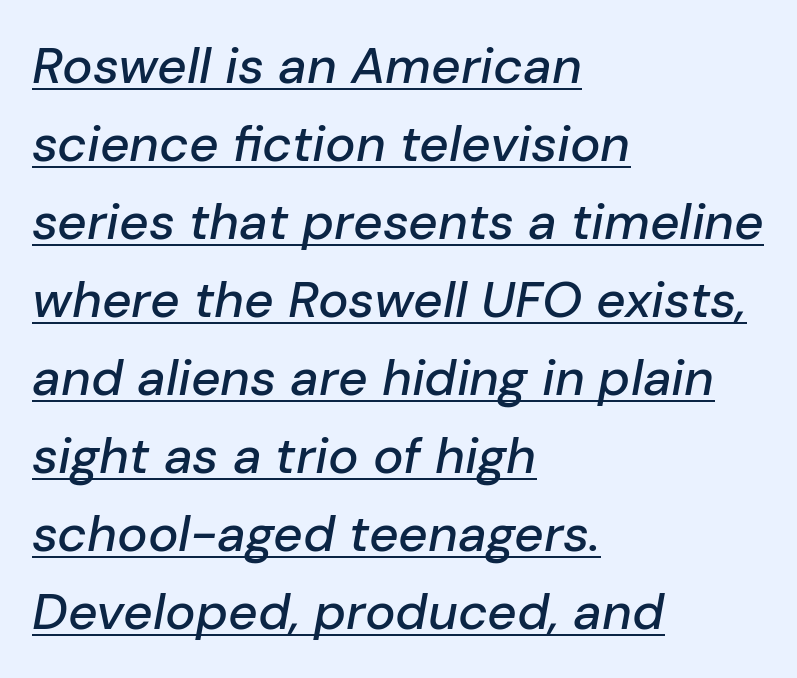
{"italic": "yes", "lean": "right", "slant_degrees": 10, "width": "normal", "stroke_contrast": "low", "x_height": "medium", "monospaced": "no", "underline": "yes", "align": "left", "line_spacing": "normal", "line_spacing_ratio": 1.53, "letter_spacing": "normal", "letter_spacing_em": 0.0, "glyph_px": 51}
